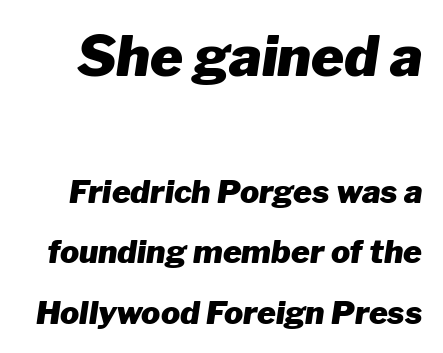
Think of a printed novel: that variable character pitch is what you see here. A student would notice the top passage is typeset larger than what follows. In terms of weight, the rendering is a true, heavy bold. Does extra space separate the letters? No, they use regular spacing. Nobody drew a line under any word here. There's an unmistakable incline to the writing here.
